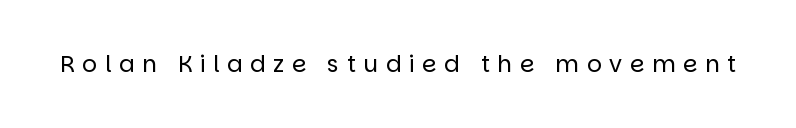
Q: Is the text bold? A: No.
Q: Is the text italic (slanted)? A: No, it is upright.
Q: Is the text underlined? A: No.
Q: Is the spacing between letters normal or unusually wide? A: Unusually wide.
